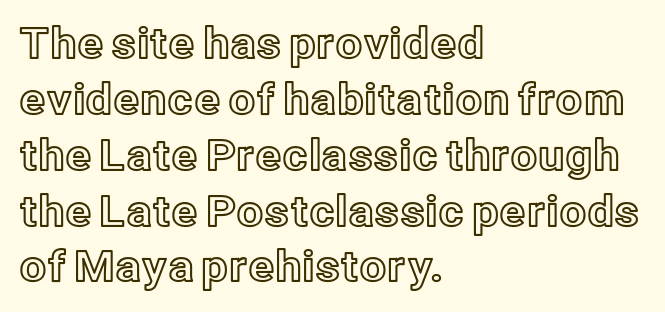
Q: Is the text italic (slanted)? A: No, it is upright.
Q: Is the text underlined? A: No.
Q: How is the paragraph aligned? A: Left-aligned.
Q: Is the spacing between letters normal or unusually wide? A: Normal.
Q: Is the spacing between lines tight, normal or loose? A: Normal.
Q: Width (condensed, normal, or wide)? A: Normal.
Q: x-height? A: Medium.
Q: Monospaced? A: No.
